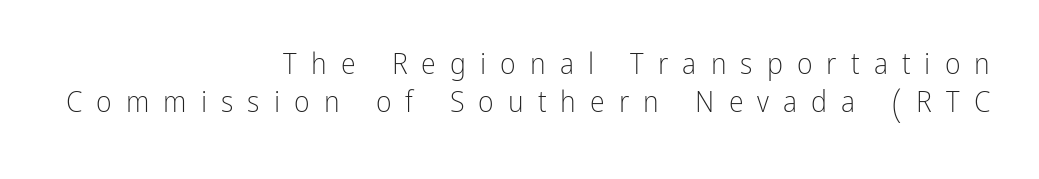
Observe the wide spacing: letters keep a clear distance from each other. Weight: not bold — regular or lighter. Whoever set this chose a conventional vertical rhythm. Is this a fixed-width face? No — the glyphs have proportional, varying widths.
